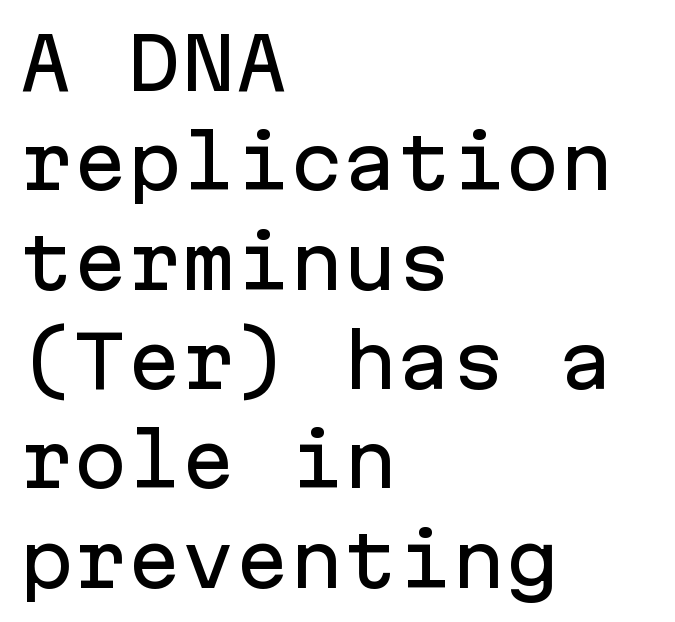
Q: Is the text italic (slanted)? A: No, it is upright.
Q: Is the typeface a serif or a sans-serif typeface? A: Sans-serif.
Q: Is the text underlined? A: No.
Q: How is the paragraph aligned? A: Left-aligned.
Q: Is the spacing between letters normal or unusually wide? A: Normal.
Q: Is the spacing between lines tight, normal or loose? A: Normal.
Q: Width (condensed, normal, or wide)? A: Normal.
Q: Stroke contrast? A: Low.
Q: x-height? A: Medium.
Q: Monospaced? A: Yes.
